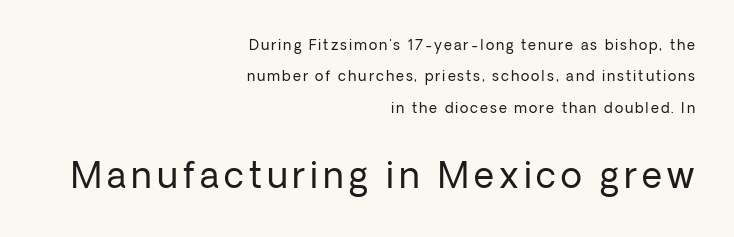
Is this a heavy cut? Hardly; it is regular or lighter. Does the type have serifs? No, each stem ends abruptly. Compare the two chunks: the lower has the greater cap height. Rows of type keep a wide berth in the vertical direction. Every stem runs plumb, perpendicular to the baseline. Leftover space on each line is placed entirely before the opening word.
